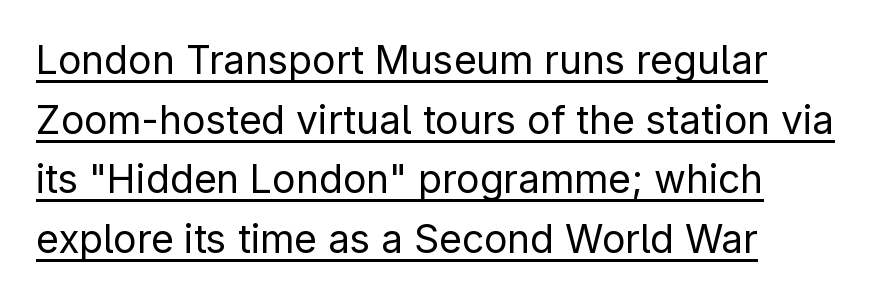
Q: Is the text bold? A: No.
Q: Is the text italic (slanted)? A: No, it is upright.
Q: Is the typeface a serif or a sans-serif typeface? A: Sans-serif.
Q: Is the text underlined? A: Yes.
Q: How is the paragraph aligned? A: Left-aligned.
Q: Is the spacing between letters normal or unusually wide? A: Normal.
Q: Is the spacing between lines tight, normal or loose? A: Normal.
Q: Width (condensed, normal, or wide)? A: Normal.
Q: Stroke contrast? A: Low.
Q: x-height? A: Medium.
Q: Monospaced? A: No.
